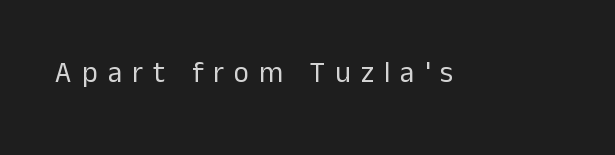
Q: Is the text bold? A: No.
Q: Is the text italic (slanted)? A: No, it is upright.
Q: Is the typeface a serif or a sans-serif typeface? A: Sans-serif.
Q: Is the text underlined? A: No.
Q: Is the spacing between letters normal or unusually wide? A: Unusually wide.
Q: Width (condensed, normal, or wide)? A: Normal.
Q: Stroke contrast? A: Low.
Q: x-height? A: Medium.
Q: Monospaced? A: No.
